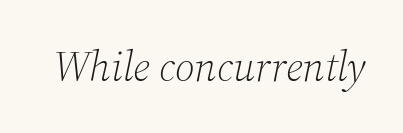
Check under the words: just untouched page. The letters advance in unequal steps, a hallmark of proportional type. The typeface chosen for these lines features serifs. Each stroke keeps to a modest, everyday thickness or less.
